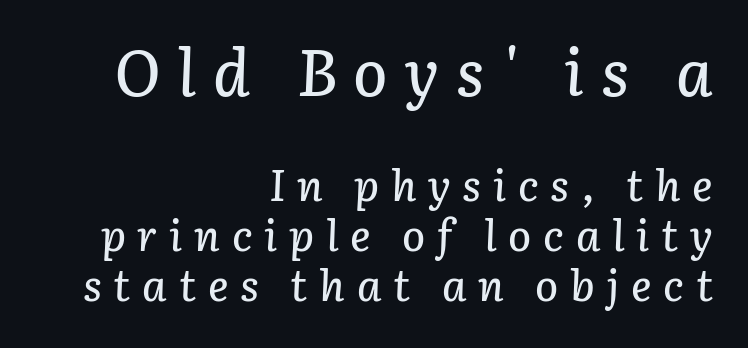
Q: Is the text italic (slanted)? A: Yes, it leans right by about 3 degrees.
Q: Is the text underlined? A: No.
Q: How is the paragraph aligned? A: Right-aligned.
Q: Is the spacing between letters normal or unusually wide? A: Unusually wide.
Q: Which block of text is set in a larger size, the first (top) or the second (bottom)? A: The first (top) one.
Q: Width (condensed, normal, or wide)? A: Normal.
Q: Stroke contrast? A: Low.
Q: x-height? A: Medium.
Q: Monospaced? A: No.
